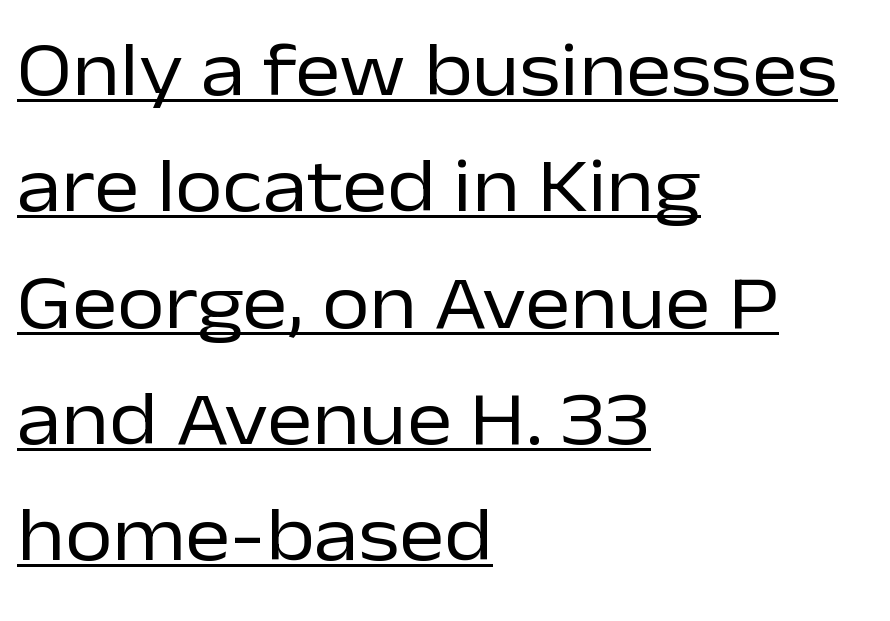
Ascenders rise straight up at ninety degrees. This reads as an unemphasized weight, regular at the heaviest. The rendering uses a moderate line-height, typical for paragraphs. Honestly, the letter spacing is just normal — you wouldn't notice it.
